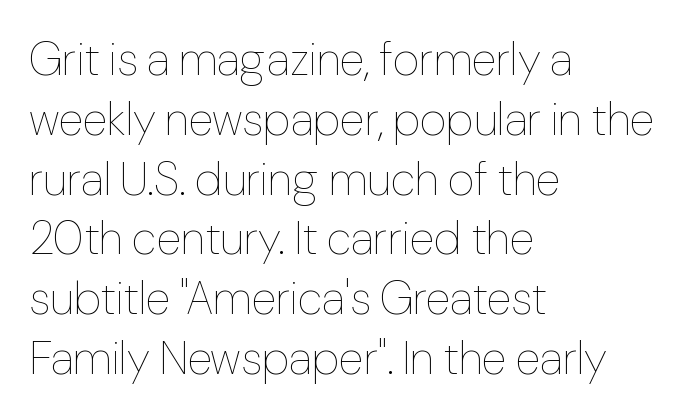
Q: Is the text bold? A: No.
Q: Is the text italic (slanted)? A: No, it is upright.
Q: Is the text underlined? A: No.
Q: How is the paragraph aligned? A: Left-aligned.
Q: Is the spacing between letters normal or unusually wide? A: Normal.
Q: Is the spacing between lines tight, normal or loose? A: Normal.
Q: Width (condensed, normal, or wide)? A: Normal.
Q: Stroke contrast? A: Low.
Q: x-height? A: Medium.
Q: Monospaced? A: No.
